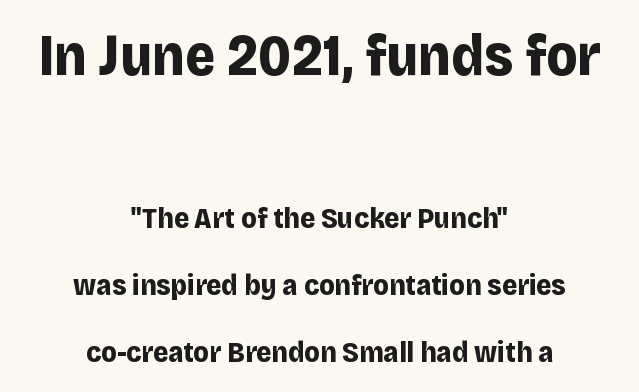
Q: Is the text bold? A: Yes.
Q: Is the text italic (slanted)? A: No, it is upright.
Q: Is the typeface a serif or a sans-serif typeface? A: Sans-serif.
Q: Is the text underlined? A: No.
Q: How is the paragraph aligned? A: Centered.
Q: Is the spacing between letters normal or unusually wide? A: Normal.
Q: Is the spacing between lines tight, normal or loose? A: Loose.
Q: Which block of text is set in a larger size, the first (top) or the second (bottom)? A: The first (top) one.
Q: Width (condensed, normal, or wide)? A: Normal.
Q: Stroke contrast? A: Low.
Q: x-height? A: Large.
Q: Monospaced? A: No.
